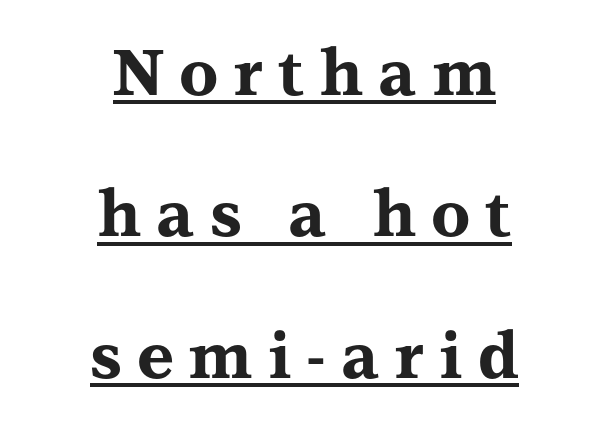
{"serif": "yes", "italic": "no", "bold": "yes", "weight": "bold", "width": "wide", "stroke_contrast": "medium", "x_height": "medium", "monospaced": "no", "underline": "yes", "align": "center", "line_spacing": "loose", "line_spacing_ratio": 2.21, "letter_spacing": "wide", "letter_spacing_em": 0.23, "glyph_px": 64}
